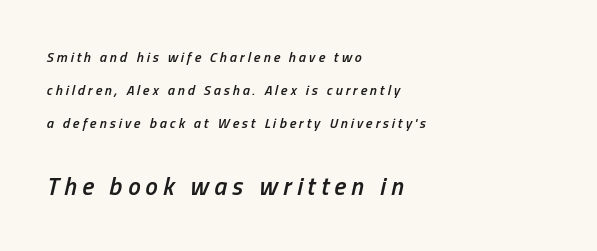
In terms of posture, this sample is oblique. The ragged edge is on the right, which tells us the setting is flush left. These two chunks differ in scale, with the bottom chunk taking the larger measure. This is moderately heavy type, rendered in semibold.
